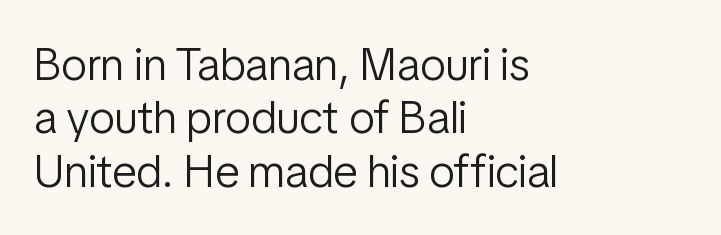
{"serif": "no", "italic": "no", "bold": "no", "weight": "light", "width": "condensed", "stroke_contrast": "low", "x_height": "medium", "monospaced": "no", "underline": "no", "align": "left", "line_spacing_ratio": 1.16, "letter_spacing": "normal", "letter_spacing_em": 0.0, "glyph_px": 46}
